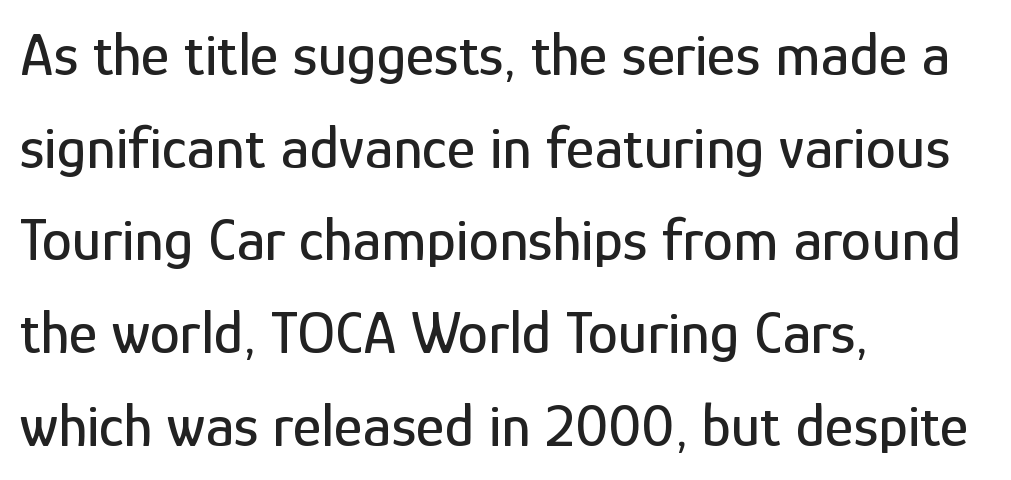
The image shows 61 px condensed sans-serif type, upright; set left-aligned, normal line spacing (1.52x), normal letter spacing, not underlined; low stroke contrast and a medium x-height.
